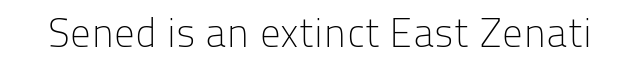
I'd call this a sans setting — the letters go barefoot. The zone under the glyphs is completely vacant. No chunkiness to these letters — they're not bold. The rendering uses natural spacing where letterforms have individual widths. You can tell it's not italic because the verticals are truly vertical. Tracking value appears to be zero — textbook default spacing.
